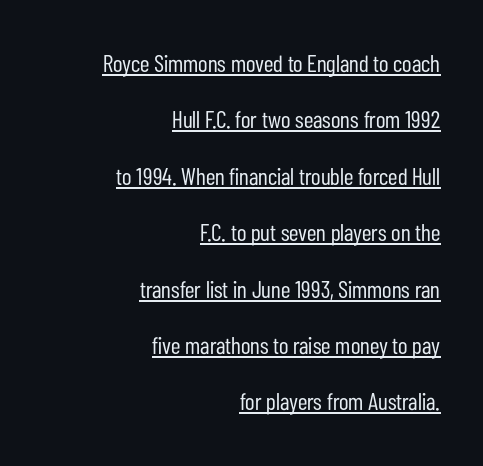
Q: Is the text bold? A: No.
Q: Is the text italic (slanted)? A: No, it is upright.
Q: Is the text underlined? A: Yes.
Q: How is the paragraph aligned? A: Right-aligned.
Q: Is the spacing between letters normal or unusually wide? A: Normal.
Q: Is the spacing between lines tight, normal or loose? A: Loose.
